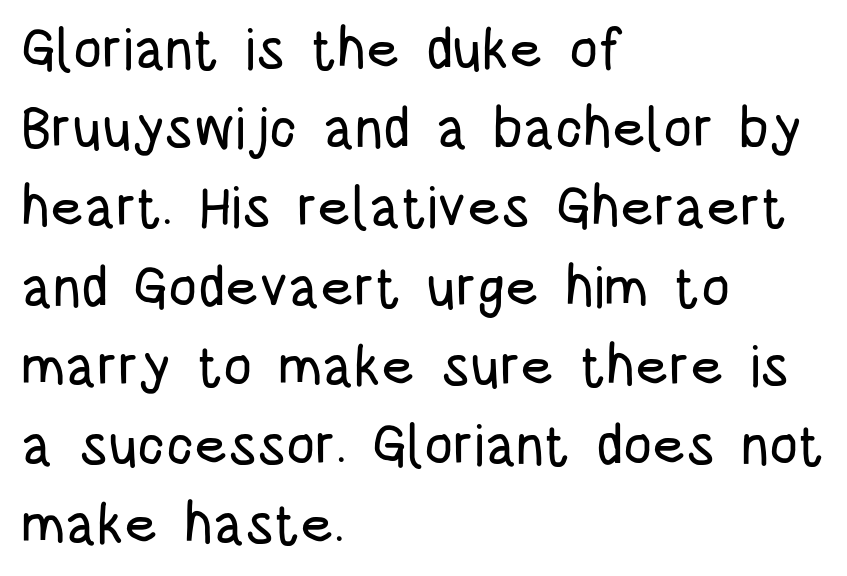
Q: Is the text italic (slanted)? A: No, it is upright.
Q: Is the typeface a serif or a sans-serif typeface? A: Sans-serif.
Q: Is the text underlined? A: No.
Q: How is the paragraph aligned? A: Left-aligned.
Q: Is the spacing between letters normal or unusually wide? A: Normal.
Q: Is the spacing between lines tight, normal or loose? A: Normal.
Q: Width (condensed, normal, or wide)? A: Condensed.
Q: Stroke contrast? A: Low.
Q: x-height? A: Large.
Q: Monospaced? A: No.
